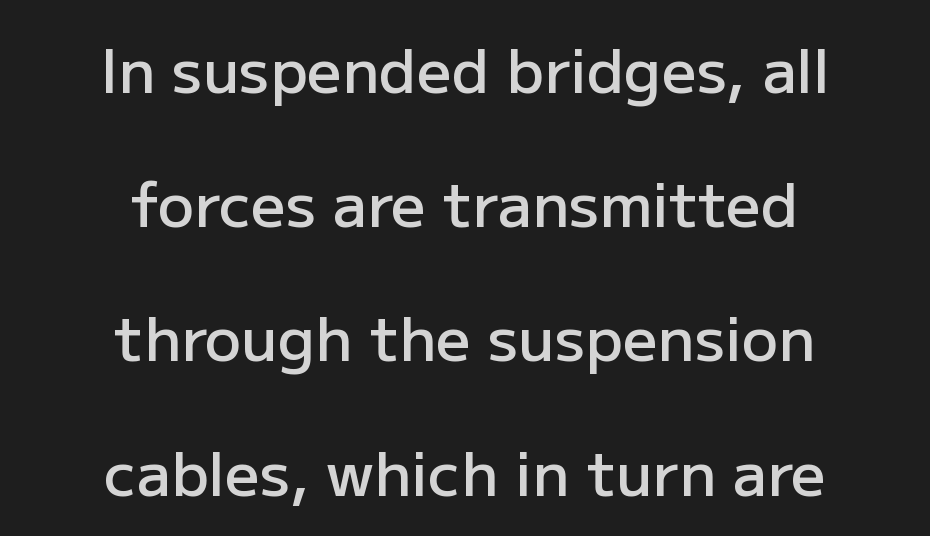
Q: Is the text bold? A: Semi-bold.
Q: Is the text italic (slanted)? A: No, it is upright.
Q: Is the typeface a serif or a sans-serif typeface? A: Sans-serif.
Q: Is the text underlined? A: No.
Q: How is the paragraph aligned? A: Centered.
Q: Is the spacing between letters normal or unusually wide? A: Normal.
Q: Is the spacing between lines tight, normal or loose? A: Loose.
Q: Width (condensed, normal, or wide)? A: Normal.
Q: Stroke contrast? A: Low.
Q: x-height? A: Medium.
Q: Monospaced? A: No.
